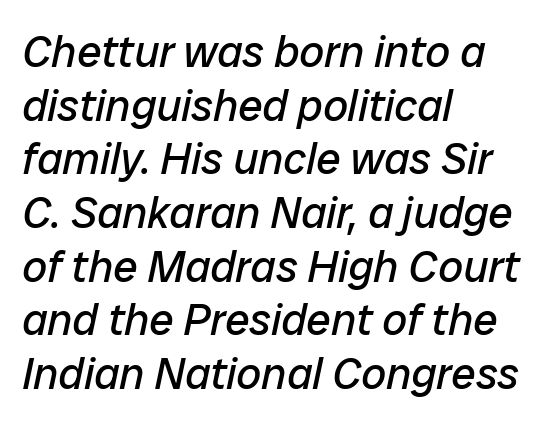
Check under the words: just untouched page. Stroke thickness stays within the range of a standard reading face or lighter. What stands out about the letter spacing? Nothing — it is the standard amount. These lines are rendered in a variable-pitch font.
